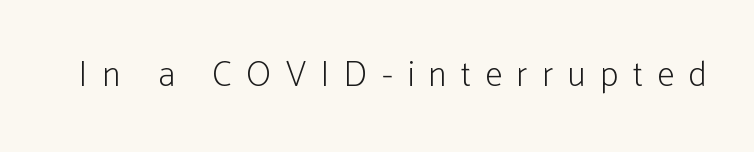
Q: Is the text bold? A: No.
Q: Is the text italic (slanted)? A: No, it is upright.
Q: Is the typeface a serif or a sans-serif typeface? A: Sans-serif.
Q: Is the text underlined? A: No.
Q: Is the spacing between letters normal or unusually wide? A: Unusually wide.
Q: Width (condensed, normal, or wide)? A: Condensed.
Q: Stroke contrast? A: Low.
Q: x-height? A: Medium.
Q: Monospaced? A: No.
